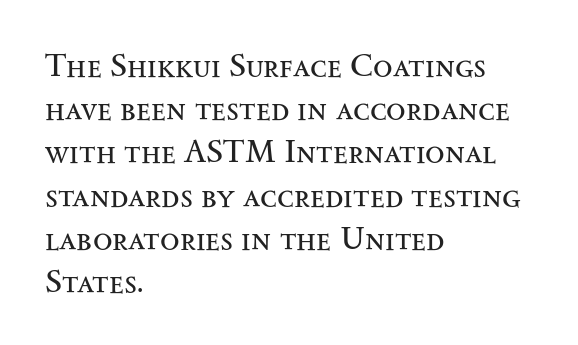
Q: Is the text bold? A: No.
Q: Is the text italic (slanted)? A: No, it is upright.
Q: Is the typeface a serif or a sans-serif typeface? A: Serif.
Q: Is the text underlined? A: No.
Q: How is the paragraph aligned? A: Left-aligned.
Q: Is the spacing between letters normal or unusually wide? A: Normal.
Q: Is the spacing between lines tight, normal or loose? A: Normal.
Q: Width (condensed, normal, or wide)? A: Wide.
Q: Stroke contrast? A: Medium.
Q: x-height? A: Small.
Q: Monospaced? A: No.
